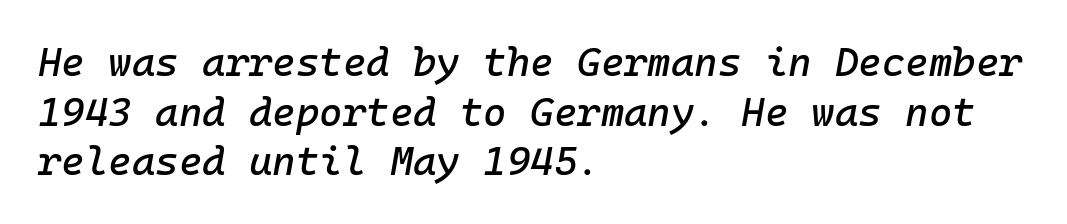
The image shows 40 px text type, italic (leaning right), monospaced; set left-aligned, line spacing 1.24x, normal letter spacing, not underlined; low stroke contrast and a medium x-height.
